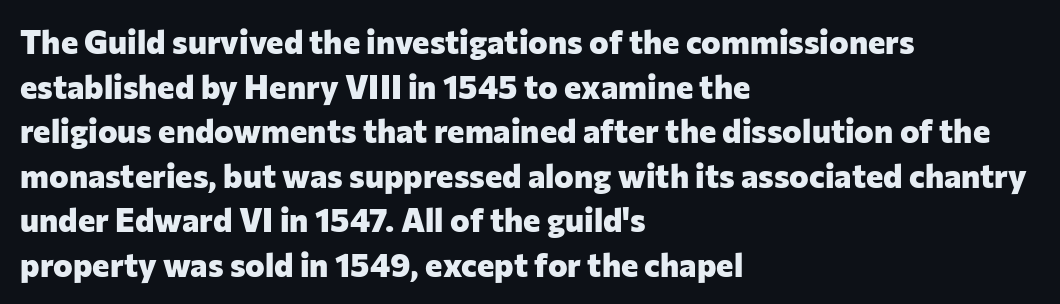
Q: Is the text bold? A: Yes.
Q: Is the text italic (slanted)? A: No, it is upright.
Q: Is the typeface a serif or a sans-serif typeface? A: Sans-serif.
Q: Is the text underlined? A: No.
Q: How is the paragraph aligned? A: Left-aligned.
Q: Is the spacing between letters normal or unusually wide? A: Normal.
Q: Is the spacing between lines tight, normal or loose? A: Normal.
Q: Width (condensed, normal, or wide)? A: Normal.
Q: Stroke contrast? A: Low.
Q: x-height? A: Medium.
Q: Monospaced? A: No.
